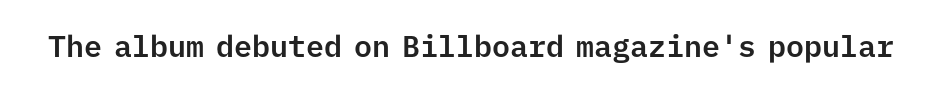
The image shows 30 px sans-serif type, upright, monospaced; set normal letter spacing, not underlined; low stroke contrast and a medium x-height.
